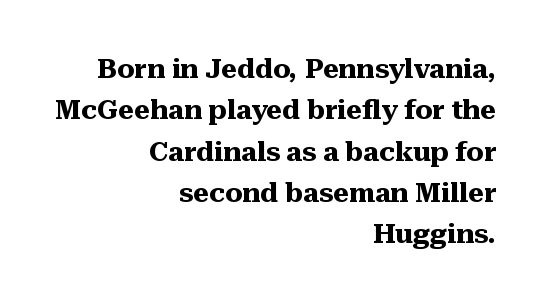
Q: Is the text bold? A: Yes.
Q: Is the text italic (slanted)? A: No, it is upright.
Q: Is the text underlined? A: No.
Q: How is the paragraph aligned? A: Right-aligned.
Q: Is the spacing between letters normal or unusually wide? A: Normal.
Q: Is the spacing between lines tight, normal or loose? A: Normal.
